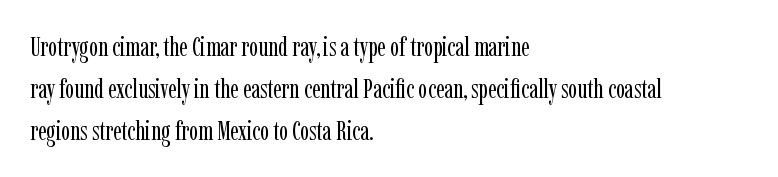
The image shows 27 px text type, upright; set left-aligned, normal line spacing (1.55x), normal letter spacing, not underlined.
